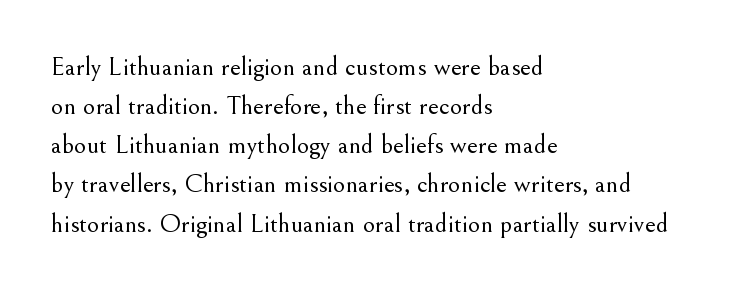
The image shows 27 px text type, upright; set left-aligned, normal line spacing (1.45x), normal letter spacing, not underlined.
